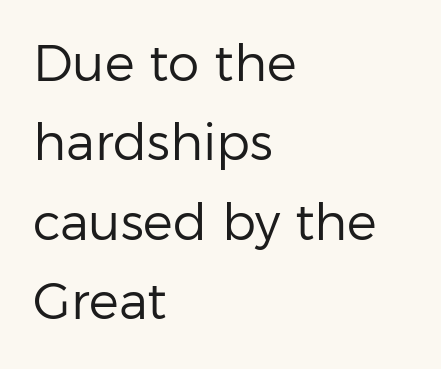
{"serif": "no", "italic": "no", "bold": "no", "weight": "regular", "width": "normal", "stroke_contrast": "low", "x_height": "medium", "monospaced": "no", "underline": "no", "align": "left", "line_spacing": "normal", "line_spacing_ratio": 1.59, "letter_spacing": "normal", "letter_spacing_em": 0.0, "glyph_px": 50}
